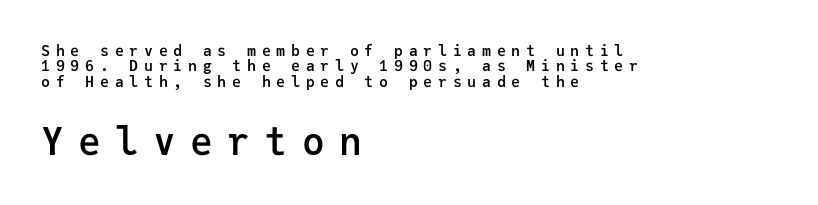
The image shows 38 px semibold sans-serif type, upright, monospaced; set left-aligned, tight line spacing (1.03x), unusually wide letter spacing (+0.38 em), not underlined; the second (bottom) block is 2.53x larger; low stroke contrast and a medium x-height.
